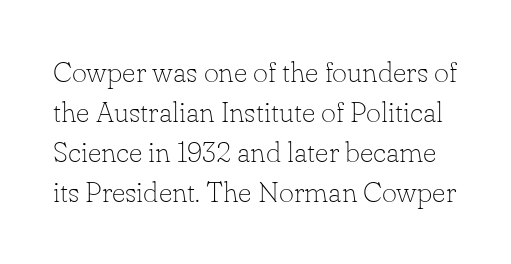
Clear beneath every line of the passage. A typesetter would call this proportional, since set widths differ per character. Small tapered or slab feet sit at the stroke ends, so this counts as serif. The line-height multiplier appears to be the usual default.
